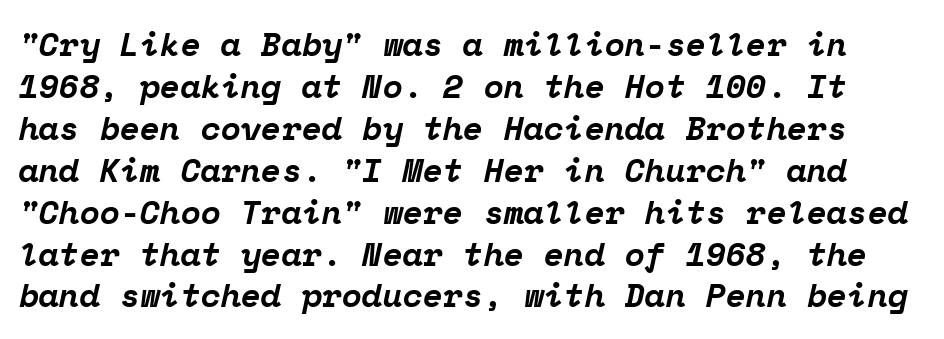
Observe the lean: these are italic letterforms. The face used here has the dense, thick strokes of a bold. This sample has the even, mechanical cadence of fixed-width lettering. Unlike a clean sans, this face finishes its strokes with serifs. The leading is moderate, giving the passage an even texture.
